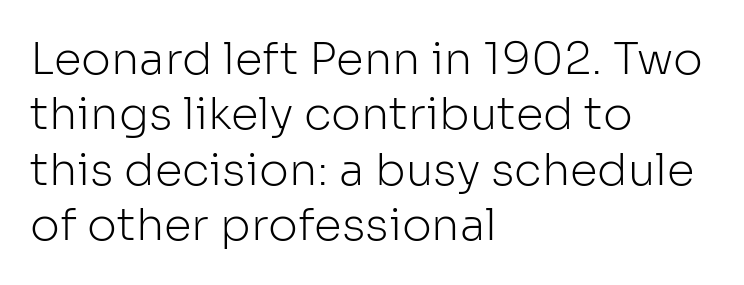
Has an underline been added? It has not. A typesetter would call this zero additional tracking. Note the varied advance widths — an 'i' is clearly narrower than an 'm'. A typesetter would label this face a sans.
